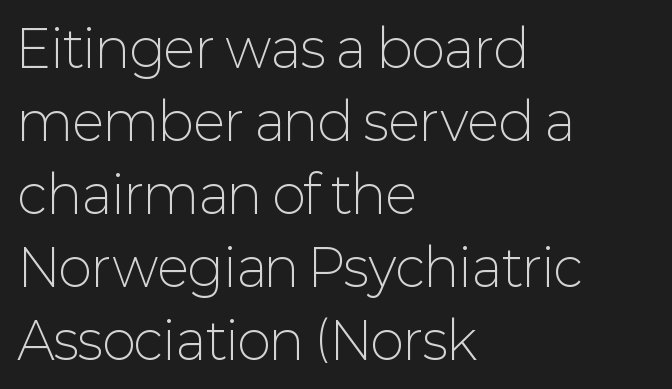
Anything drawn beneath the words? Only blank space. Caption: multi-line text, flush left, ragged right. A typesetter would mark this as roman, not italic. The letters advance in unequal steps, a hallmark of proportional type. Compared with a typical body face, this is equally light or lighter still. The vertical gap from one line to the next is medium.
